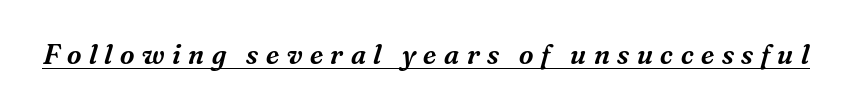
The sample's only ornament is a line tracing under the words. Look at the tracking — it's clearly loosened, letters drifting apart. Look at the bottom of the vertical strokes: they flare into serifs here. The face used here is proportionally spaced, like ordinary book or web type.
